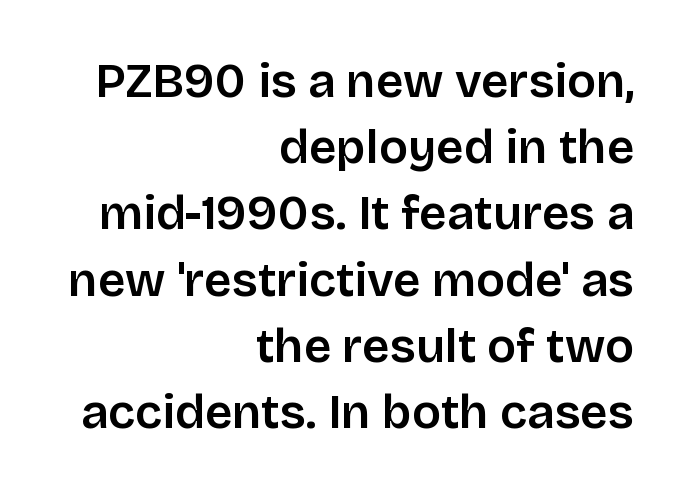
The image shows 48 px sans-serif type, upright; set right-aligned, normal line spacing (1.38x), normal letter spacing, not underlined; low stroke contrast and a large x-height.
